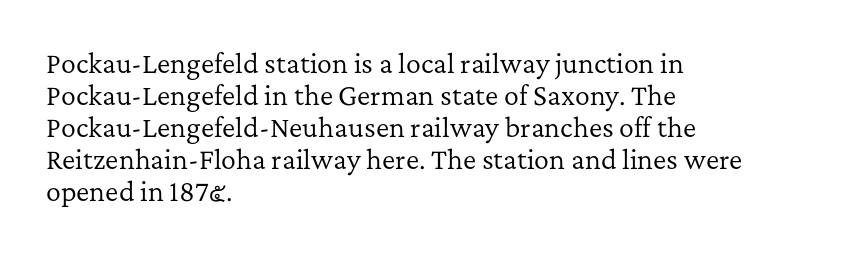
Glance below the letters and you will spot only blank space. The weight tops out at a normal text grade. Teacher's note: observe the even left margin — that is flush-left alignment. Interline gaps are of average width in this sample. In terms of posture, this sample is upright.
